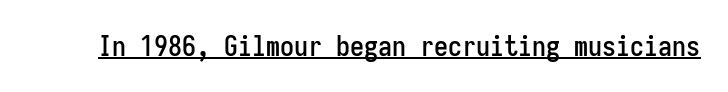
Here the designer chose a console-style face with uniform glyph widths. A typesetter would mark this as roman, not italic. The text was rendered using a sans face with plain stroke endings. These lines keep a tight, regular rhythm from letter to letter.
